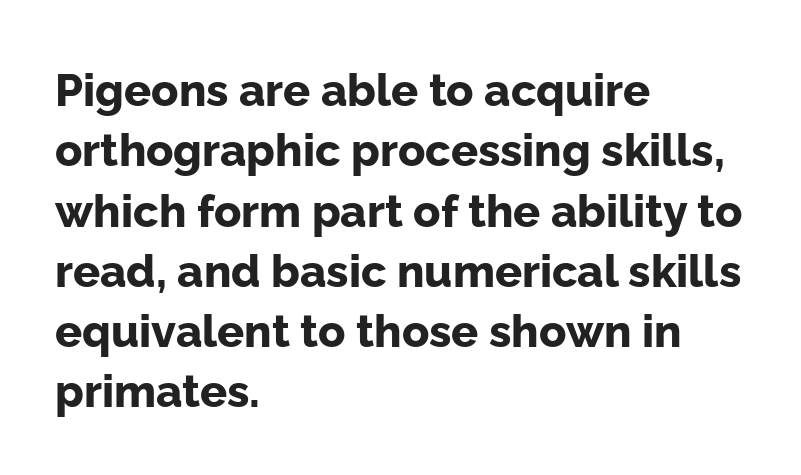
{"serif": "no", "italic": "no", "bold": "yes", "weight": "bold", "width": "normal", "stroke_contrast": "low", "x_height": "medium", "monospaced": "no", "underline": "no", "align": "left", "line_spacing": "normal", "line_spacing_ratio": 1.34, "letter_spacing": "normal", "letter_spacing_em": 0.0, "glyph_px": 45}
